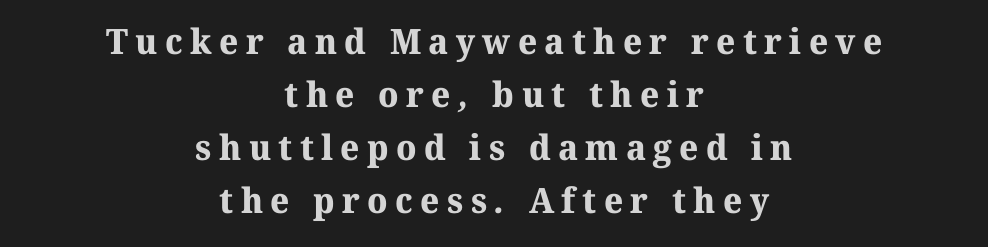
Q: Is the text bold? A: Yes.
Q: Is the typeface a serif or a sans-serif typeface? A: Serif.
Q: Is the text underlined? A: No.
Q: How is the paragraph aligned? A: Centered.
Q: Is the spacing between letters normal or unusually wide? A: Unusually wide.
Q: Is the spacing between lines tight, normal or loose? A: Normal.
Q: Width (condensed, normal, or wide)? A: Normal.
Q: Stroke contrast? A: Medium.
Q: x-height? A: Medium.
Q: Monospaced? A: No.
